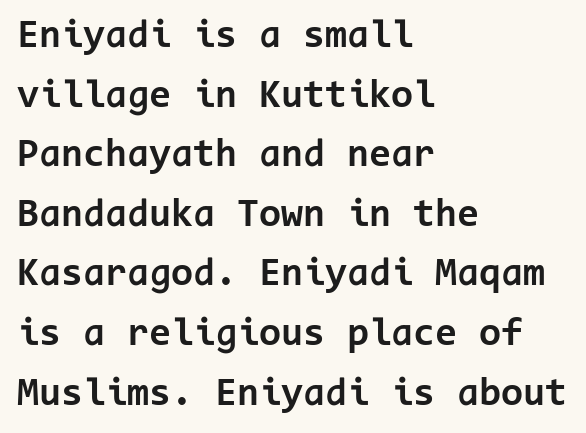
Q: Is the text bold? A: Yes.
Q: Is the text italic (slanted)? A: No, it is upright.
Q: Is the typeface a serif or a sans-serif typeface? A: Sans-serif.
Q: Is the text underlined? A: No.
Q: How is the paragraph aligned? A: Left-aligned.
Q: Is the spacing between letters normal or unusually wide? A: Normal.
Q: Is the spacing between lines tight, normal or loose? A: Normal.
Q: Width (condensed, normal, or wide)? A: Normal.
Q: Stroke contrast? A: Low.
Q: x-height? A: Medium.
Q: Monospaced? A: Yes.
